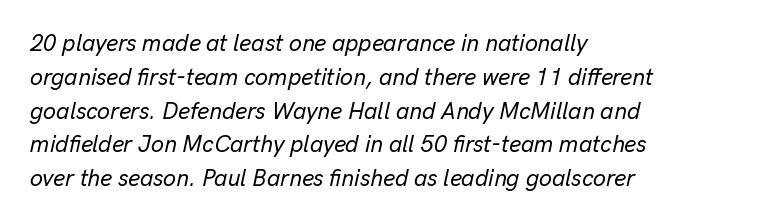
Q: Is the text italic (slanted)? A: Yes, it leans right by about 13 degrees.
Q: Is the text underlined? A: No.
Q: How is the paragraph aligned? A: Left-aligned.
Q: Is the spacing between letters normal or unusually wide? A: Normal.
Q: Is the spacing between lines tight, normal or loose? A: Normal.
